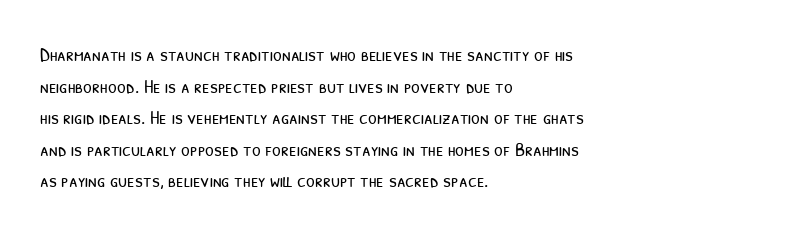
{"bold": "no", "underline": "no", "align": "left", "line_spacing": "normal", "line_spacing_ratio": 1.58, "letter_spacing": "normal", "letter_spacing_em": 0.0, "glyph_px": 20}
